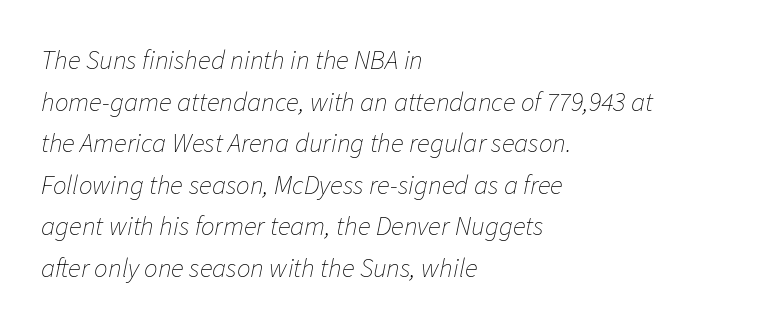
Short note: letters normally spaced. The passage shown leans; its letterforms are oblique. Is the type heavy? It reads as light-to-regular instead. These lines are set flush left with a ragged right edge.
